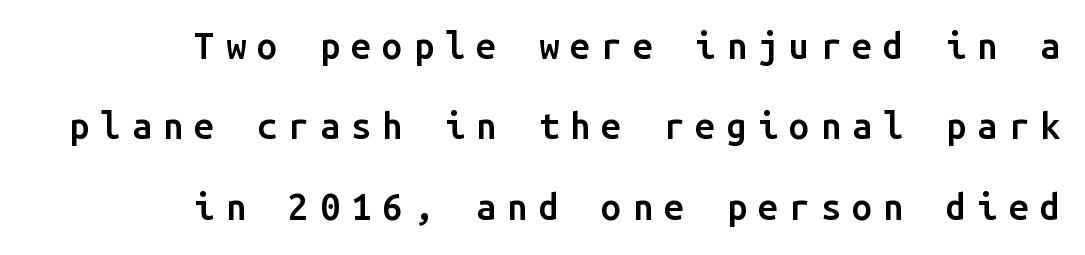
Q: Is the text bold? A: Semi-bold.
Q: Is the text italic (slanted)? A: No, it is upright.
Q: Is the typeface a serif or a sans-serif typeface? A: Sans-serif.
Q: Is the text underlined? A: No.
Q: How is the paragraph aligned? A: Right-aligned.
Q: Is the spacing between letters normal or unusually wide? A: Unusually wide.
Q: Is the spacing between lines tight, normal or loose? A: Loose.
Q: Width (condensed, normal, or wide)? A: Normal.
Q: Stroke contrast? A: Low.
Q: x-height? A: Medium.
Q: Monospaced? A: Yes.
